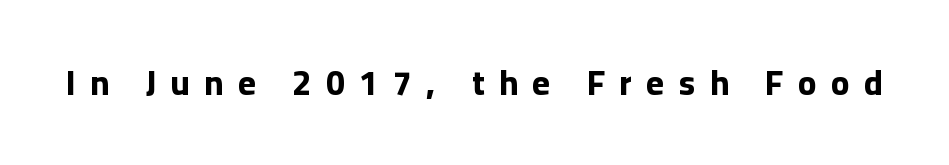
Q: Is the text bold? A: Yes.
Q: Is the text italic (slanted)? A: No, it is upright.
Q: Is the typeface a serif or a sans-serif typeface? A: Sans-serif.
Q: Is the text underlined? A: No.
Q: Is the spacing between letters normal or unusually wide? A: Unusually wide.
Q: Width (condensed, normal, or wide)? A: Normal.
Q: Stroke contrast? A: Low.
Q: x-height? A: Medium.
Q: Monospaced? A: No.
